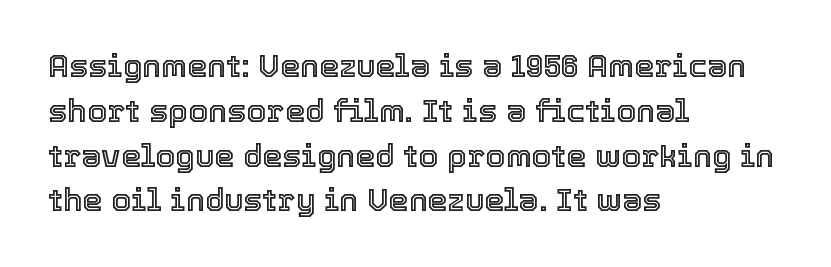
The image shows 32 px text type, upright; set left-aligned, normal line spacing (1.4x), normal letter spacing, not underlined; a medium x-height.
